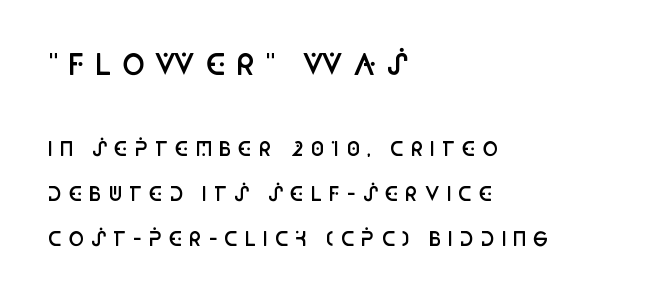
Stroke terminals: plain, sans-serif. The letters are spread apart with noticeably loose tracking. Scale decreases going downward across the two blocks. Firm but not heavy-handed strokes: this text is semibold. Caption: multi-line text, flush left, ragged right. This sample uses an upright cut, with every glyph sitting square on the baseline.
